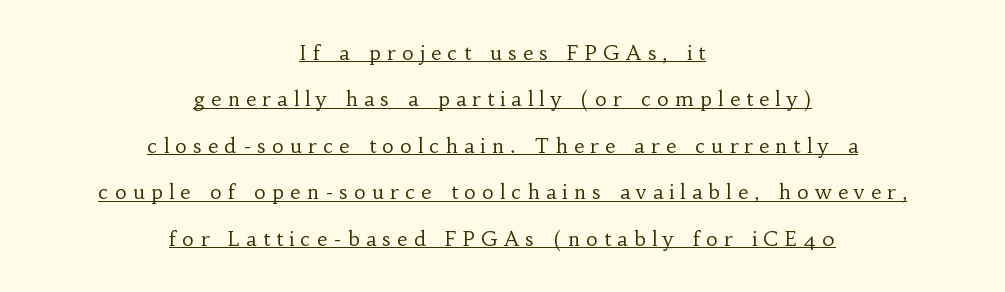
The image shows 20 px text type, upright; set centered, loose line spacing (2.32x), unusually wide letter spacing (+0.32 em), underlined.
